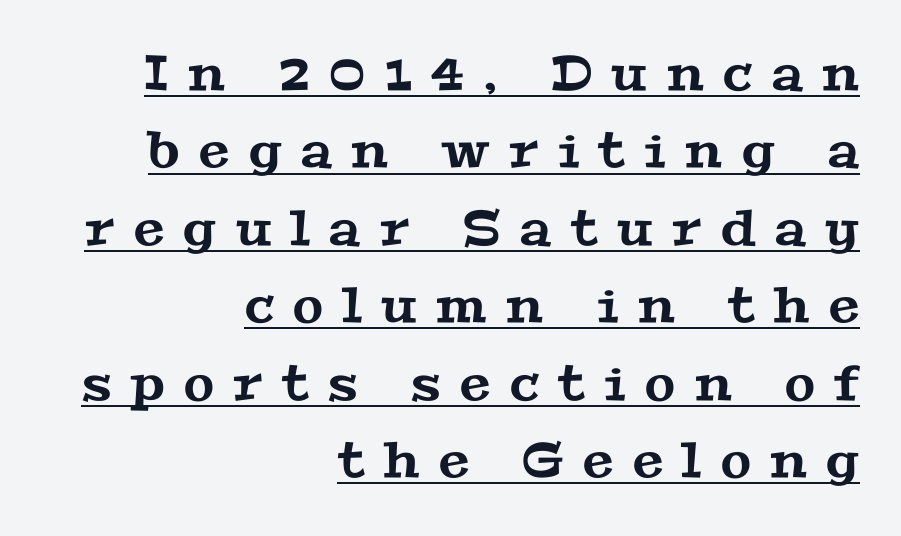
Q: Is the typeface a serif or a sans-serif typeface? A: Serif.
Q: Is the text underlined? A: Yes.
Q: How is the paragraph aligned? A: Right-aligned.
Q: Is the spacing between letters normal or unusually wide? A: Unusually wide.
Q: Is the spacing between lines tight, normal or loose? A: Normal.
Q: Width (condensed, normal, or wide)? A: Wide.
Q: Stroke contrast? A: Medium.
Q: x-height? A: Medium.
Q: Monospaced? A: No.
